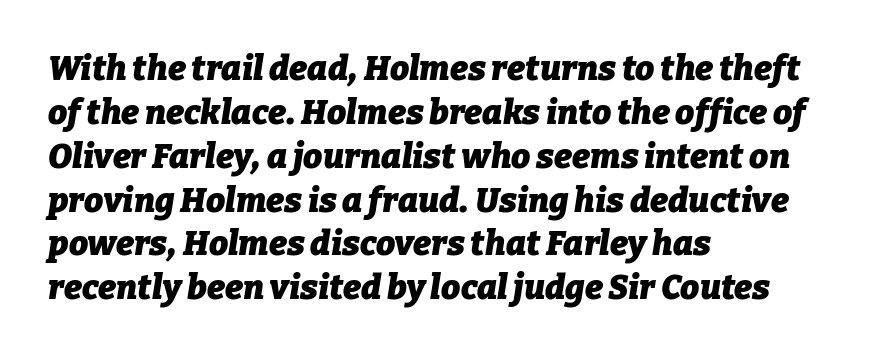
The gaps between neighbouring characters are ordinary and unremarkable. As a designer I'd log this as weight 700, bold. Spacing verdict: proportional, widths tailored to each character. The rendering uses a moderate line-height, typical for paragraphs. Rendered with sloped, italic letterforms.
